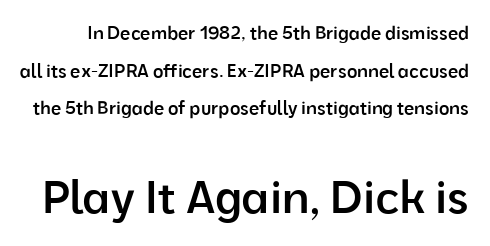
Q: Is the text bold? A: Semi-bold.
Q: Is the text italic (slanted)? A: No, it is upright.
Q: Is the typeface a serif or a sans-serif typeface? A: Sans-serif.
Q: Is the text underlined? A: No.
Q: Is the spacing between letters normal or unusually wide? A: Normal.
Q: Is the spacing between lines tight, normal or loose? A: Loose.
Q: Which block of text is set in a larger size, the first (top) or the second (bottom)? A: The second (bottom) one.
Q: Width (condensed, normal, or wide)? A: Normal.
Q: Stroke contrast? A: Low.
Q: x-height? A: Medium.
Q: Monospaced? A: No.
